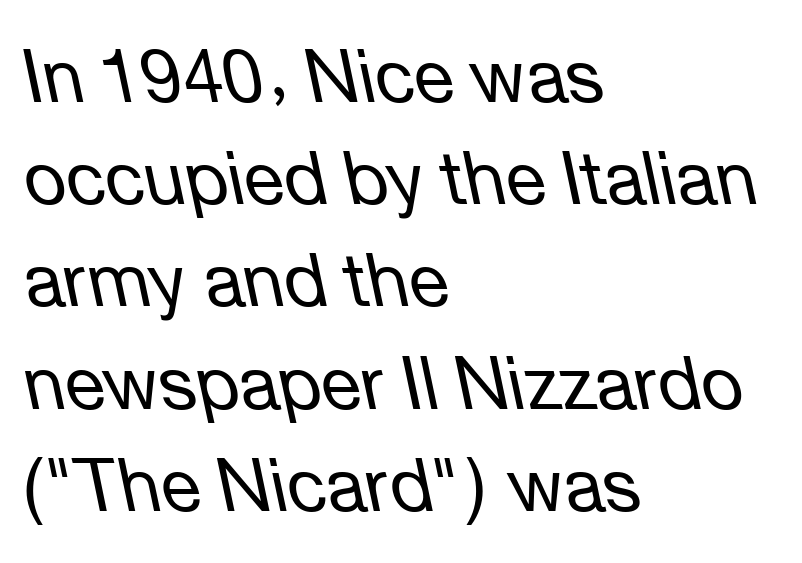
Inter-character spacing is left at the font's built-in metrics. An italicized treatment has been applied to the whole sample. Has an underline been added? It has not. Vertically, the passage feels balanced, rows spaced as you'd expect. Note the varied advance widths — an 'i' is clearly narrower than an 'm'.
